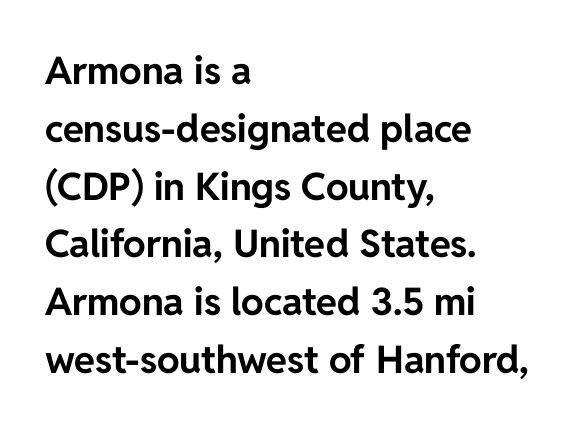
{"serif": "no", "italic": "no", "bold": "yes", "weight": "bold", "width": "normal", "stroke_contrast": "low", "x_height": "medium", "monospaced": "no", "underline": "no", "align": "left", "line_spacing": "normal", "line_spacing_ratio": 1.52, "letter_spacing": "normal", "letter_spacing_em": 0.0, "glyph_px": 38}
